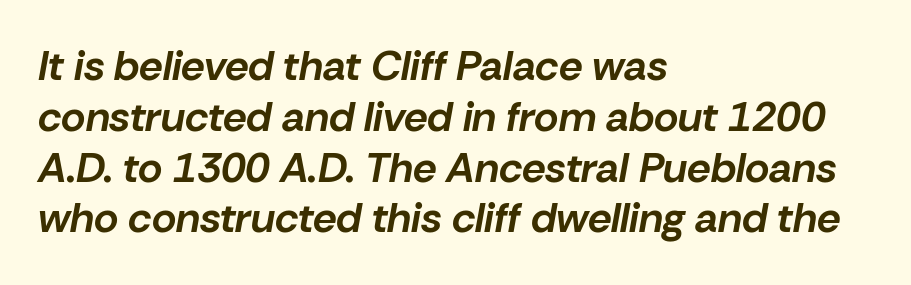
Clear beneath every line of the passage. Each line starts at the same left margin while the right side varies. The rendering uses natural spacing where letterforms have individual widths. Summary of weight: heavy, a full bold. In terms of posture, this sample is oblique.
